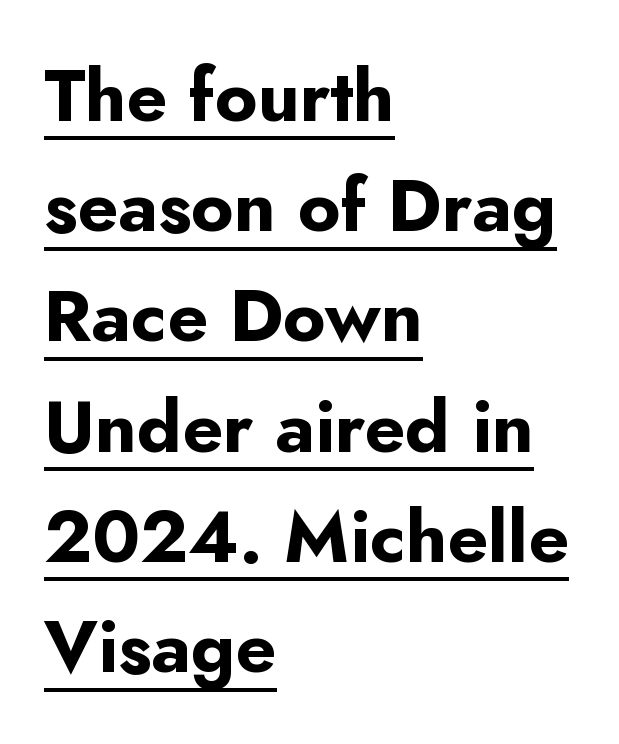
{"serif": "no", "italic": "no", "bold": "yes", "weight": "bold", "width": "normal", "stroke_contrast": "low", "x_height": "small", "monospaced": "no", "underline": "yes", "align": "left", "line_spacing": "normal", "line_spacing_ratio": 1.51, "letter_spacing": "normal", "letter_spacing_em": 0.0, "glyph_px": 73}
